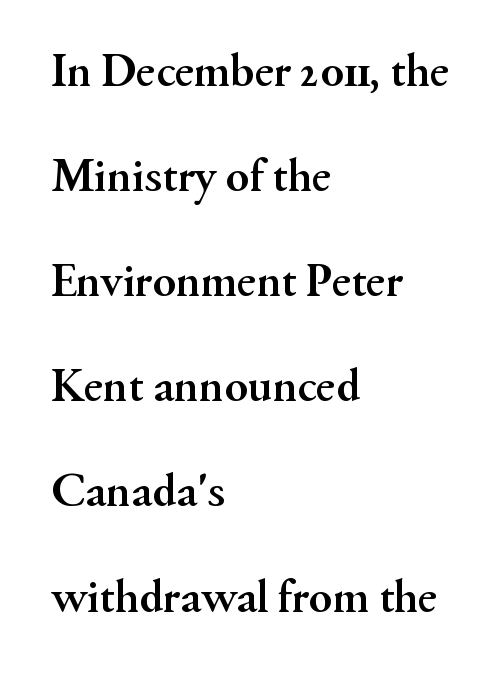
Q: Is the text bold? A: Yes.
Q: Is the text italic (slanted)? A: No, it is upright.
Q: Is the typeface a serif or a sans-serif typeface? A: Serif.
Q: Is the text underlined? A: No.
Q: How is the paragraph aligned? A: Left-aligned.
Q: Is the spacing between letters normal or unusually wide? A: Normal.
Q: Is the spacing between lines tight, normal or loose? A: Loose.
Q: Width (condensed, normal, or wide)? A: Normal.
Q: Stroke contrast? A: Medium.
Q: x-height? A: Small.
Q: Monospaced? A: No.
